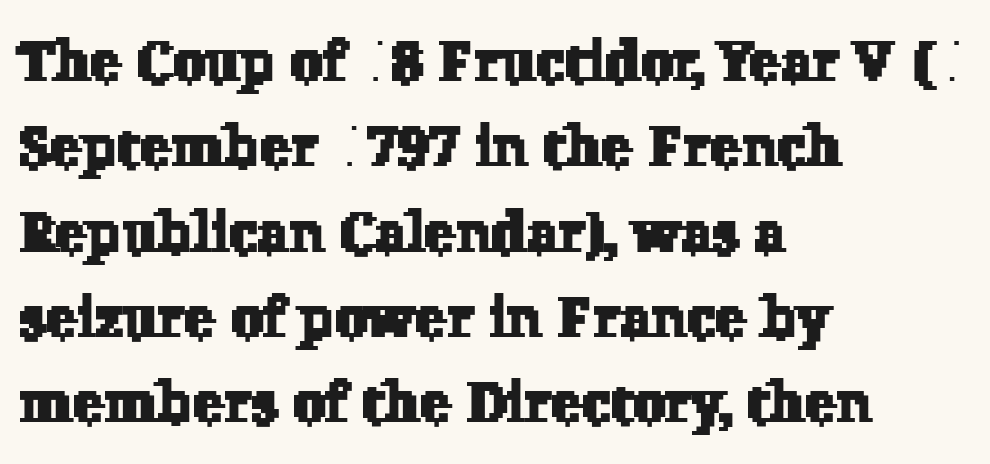
Q: Is the typeface a serif or a sans-serif typeface? A: Serif.
Q: Is the text underlined? A: No.
Q: How is the paragraph aligned? A: Left-aligned.
Q: Is the spacing between letters normal or unusually wide? A: Normal.
Q: Is the spacing between lines tight, normal or loose? A: Normal.
Q: Width (condensed, normal, or wide)? A: Normal.
Q: Stroke contrast? A: Low.
Q: x-height? A: Medium.
Q: Monospaced? A: No.
